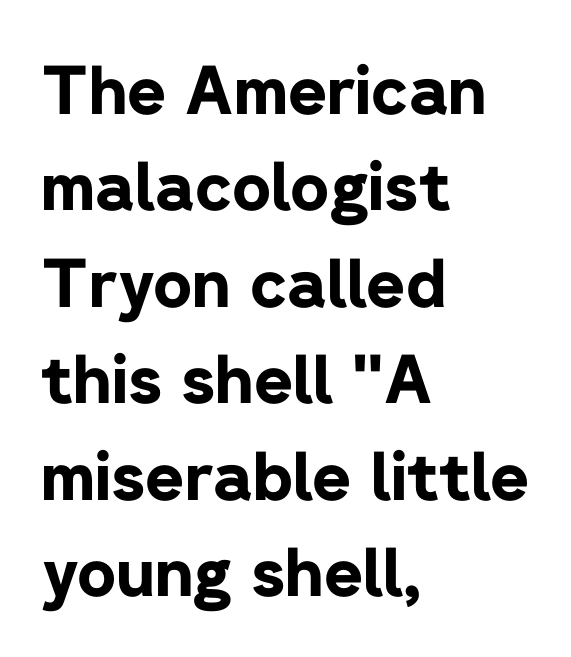
{"serif": "no", "italic": "no", "bold": "yes", "weight": "bold", "width": "normal", "stroke_contrast": "low", "x_height": "medium", "monospaced": "no", "underline": "no", "align": "left", "line_spacing": "normal", "line_spacing_ratio": 1.44, "letter_spacing": "normal", "letter_spacing_em": 0.0, "glyph_px": 67}
